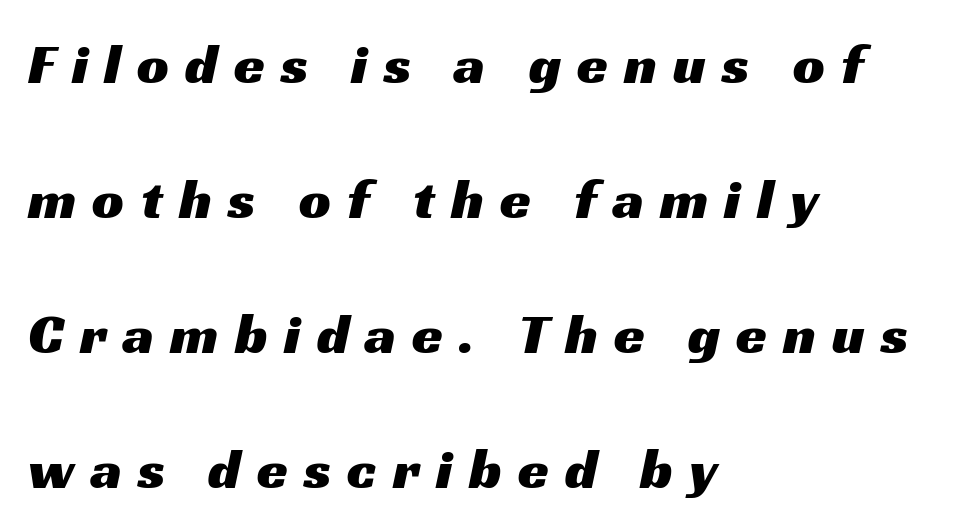
{"serif": "no", "width": "wide", "stroke_contrast": "medium", "x_height": "medium", "monospaced": "no", "underline": "no", "align": "left", "line_spacing": "loose", "line_spacing_ratio": 2.41, "letter_spacing": "wide", "letter_spacing_em": 0.29, "glyph_px": 56}
